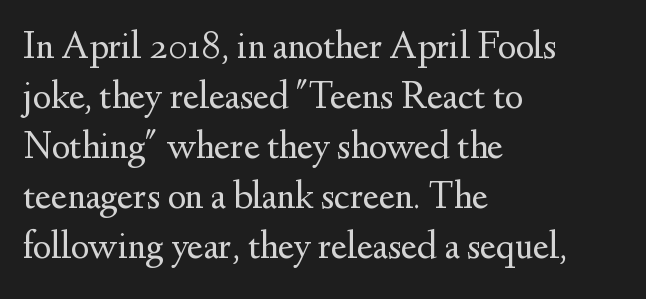
{"serif": "yes", "italic": "no", "bold": "no", "weight": "regular", "width": "normal", "stroke_contrast": "medium", "x_height": "small", "monospaced": "no", "underline": "no", "align": "left", "line_spacing": "normal", "line_spacing_ratio": 1.28, "letter_spacing": "normal", "letter_spacing_em": 0.0, "glyph_px": 39}
